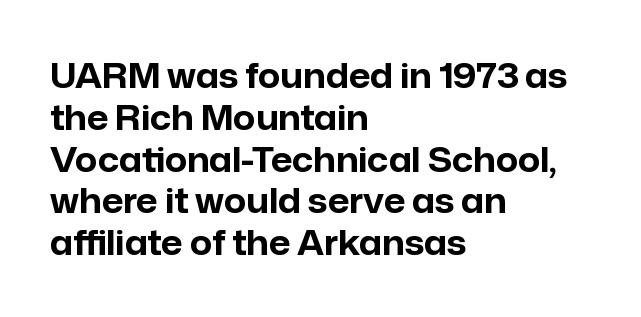
Q: Is the text bold? A: Yes.
Q: Is the text italic (slanted)? A: No, it is upright.
Q: Is the typeface a serif or a sans-serif typeface? A: Sans-serif.
Q: Is the text underlined? A: No.
Q: How is the paragraph aligned? A: Left-aligned.
Q: Is the spacing between letters normal or unusually wide? A: Normal.
Q: Width (condensed, normal, or wide)? A: Normal.
Q: Stroke contrast? A: Low.
Q: x-height? A: Medium.
Q: Monospaced? A: No.
